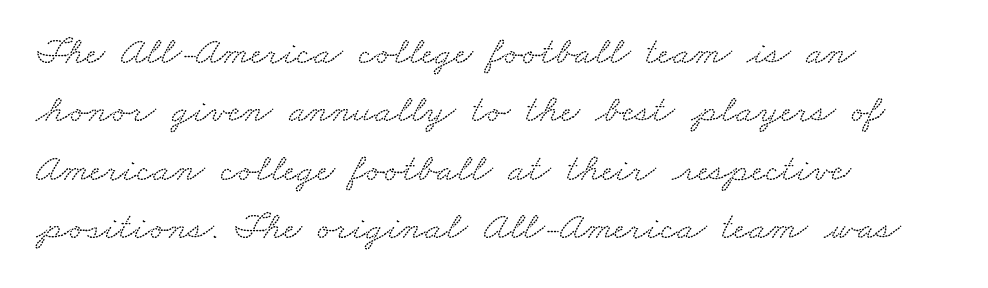
The image shows 40 px wide serif type; set left-aligned, normal line spacing (1.46x), normal letter spacing, not underlined; low stroke contrast and a small x-height.
